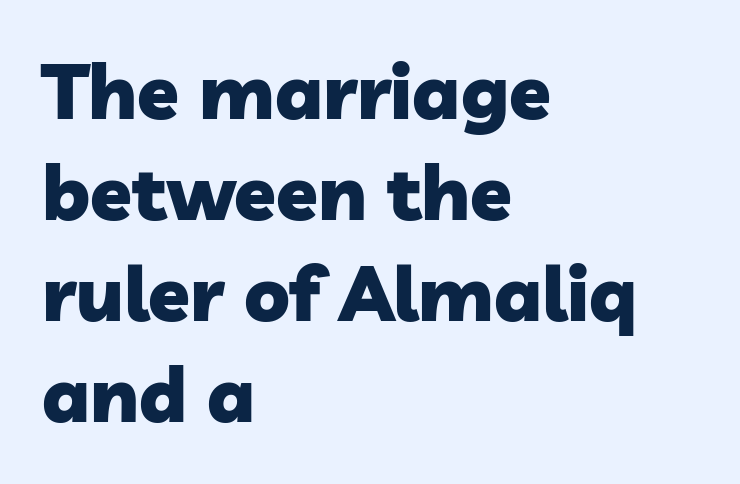
Q: Is the text bold? A: Yes.
Q: Is the typeface a serif or a sans-serif typeface? A: Sans-serif.
Q: Is the text underlined? A: No.
Q: How is the paragraph aligned? A: Left-aligned.
Q: Is the spacing between letters normal or unusually wide? A: Normal.
Q: Is the spacing between lines tight, normal or loose? A: Normal.
Q: Width (condensed, normal, or wide)? A: Normal.
Q: Stroke contrast? A: Low.
Q: x-height? A: Medium.
Q: Monospaced? A: No.
